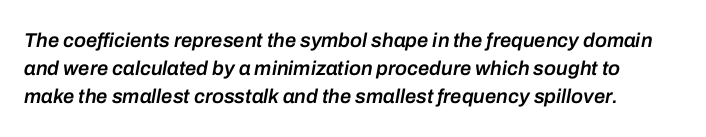
Q: Is the text bold? A: Semi-bold.
Q: Is the text italic (slanted)? A: Yes, it leans right by about 10 degrees.
Q: Is the text underlined? A: No.
Q: Is the spacing between letters normal or unusually wide? A: Normal.
Q: Is the spacing between lines tight, normal or loose? A: Normal.
